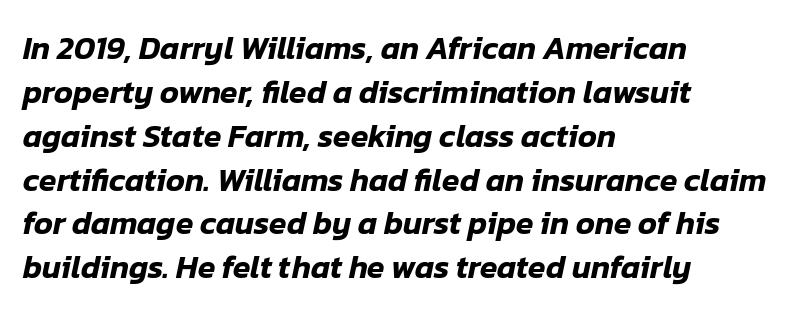
Q: Is the text italic (slanted)? A: Yes, it leans right by about 12 degrees.
Q: Is the text underlined? A: No.
Q: How is the paragraph aligned? A: Left-aligned.
Q: Is the spacing between letters normal or unusually wide? A: Normal.
Q: Is the spacing between lines tight, normal or loose? A: Normal.
Q: Width (condensed, normal, or wide)? A: Normal.
Q: Stroke contrast? A: Low.
Q: x-height? A: Medium.
Q: Monospaced? A: No.
